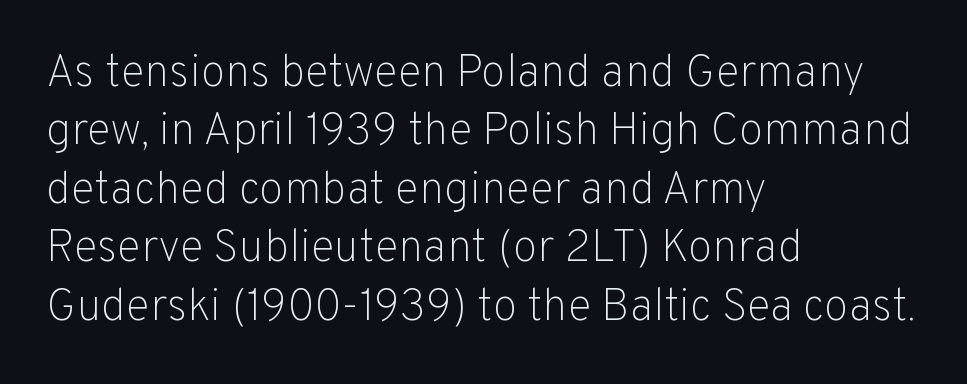
The image shows 45 px light sans-serif type, upright; set left-aligned, normal line spacing (1.3x), normal letter spacing, not underlined; low stroke contrast and a medium x-height.
